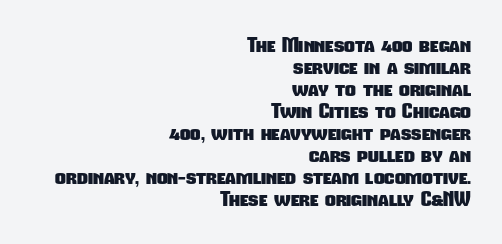
The image shows 21 px bold type; set right-aligned, tight line spacing (1.05x), normal letter spacing, not underlined.
